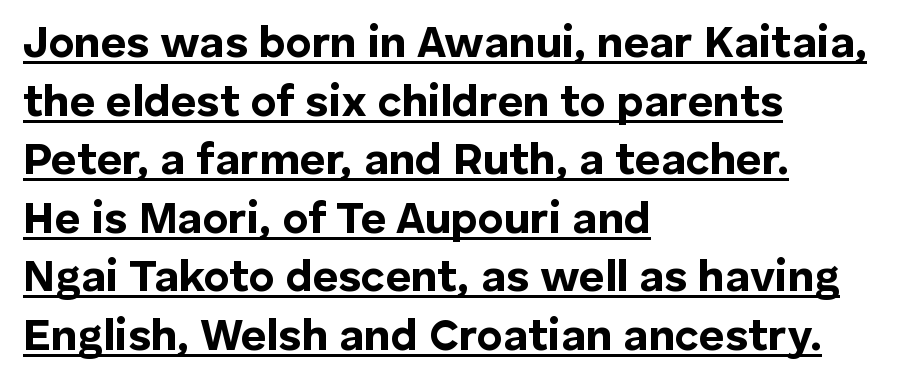
The image shows 44 px bold sans-serif type, upright; set left-aligned, normal line spacing (1.33x), normal letter spacing, underlined; low stroke contrast and a medium x-height.
